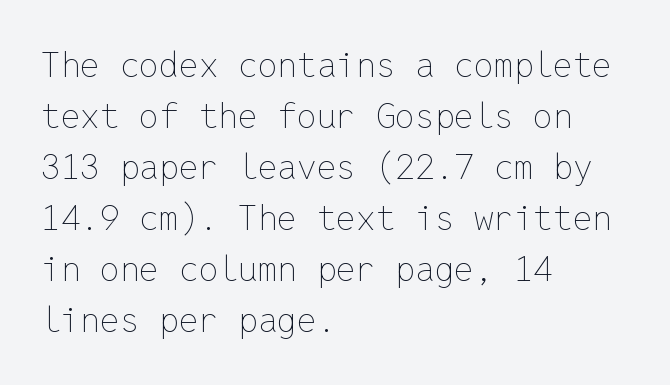
The image shows 35 px thin type, upright, monospaced; set left-aligned, normal line spacing (1.46x), normal letter spacing, not underlined; low stroke contrast and a medium x-height.
